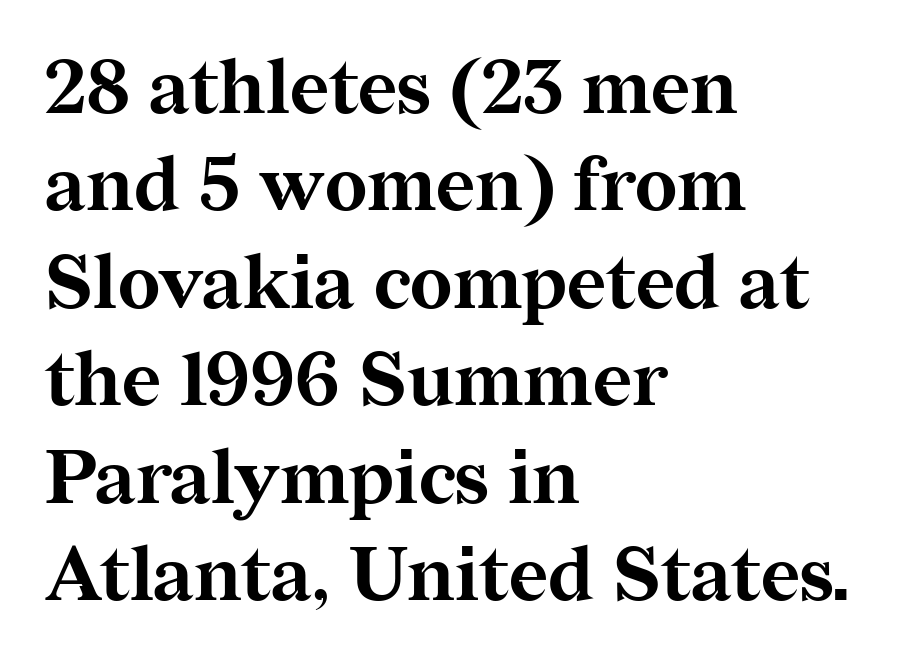
{"serif": "yes", "italic": "no", "bold": "yes", "weight": "bold", "width": "normal", "stroke_contrast": "medium", "x_height": "medium", "monospaced": "no", "underline": "no", "align": "left", "line_spacing": "normal", "line_spacing_ratio": 1.3, "letter_spacing": "normal", "letter_spacing_em": 0.0, "glyph_px": 75}
